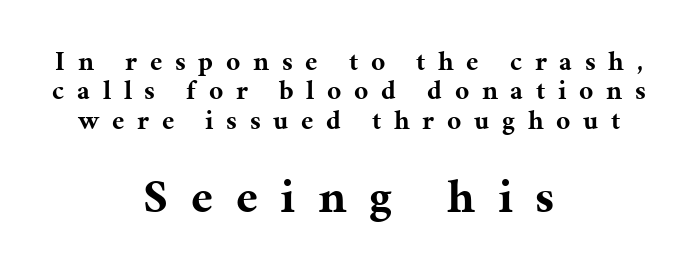
{"serif": "yes", "italic": "no", "bold": "yes", "weight": "bold", "width": "normal", "stroke_contrast": "medium", "x_height": "medium", "monospaced": "no", "underline": "no", "align": "center", "line_spacing": "tight", "line_spacing_ratio": 1.09, "letter_spacing": "wide", "letter_spacing_em": 0.47, "larger_block": "second", "size_ratio": 1.78, "glyph_px": 48}
